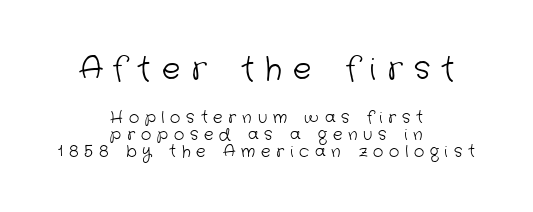
The image shows 31 px light sans-serif type; set centered, tight line spacing (1.09x), unusually wide letter spacing (+0.36 em), not underlined; the first (top) block is 1.94x larger; low stroke contrast and a medium x-height.
